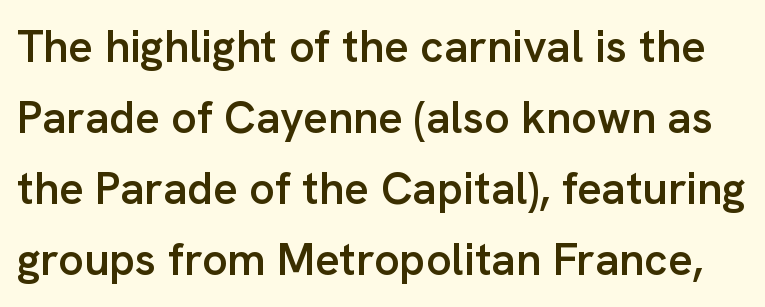
{"serif": "no", "italic": "no", "bold": "semi", "weight": "semibold", "width": "normal", "stroke_contrast": "low", "x_height": "medium", "monospaced": "no", "underline": "no", "line_spacing": "normal", "line_spacing_ratio": 1.58, "letter_spacing": "normal", "letter_spacing_em": 0.0, "glyph_px": 45}
